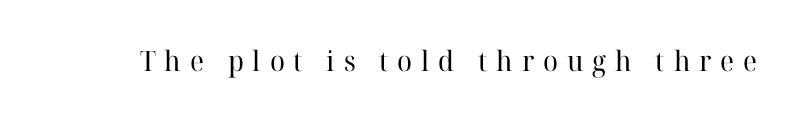
Observe the serifs anchoring each vertical stroke in this sample. Stem width sits at or under what a default text font uses. Is there any slant? The stems are plumb. Underlining? Definitely not there. How are the letters spaced? Widely, with obvious added tracking. Note the varied advance widths — an 'i' is clearly narrower than an 'm'.
